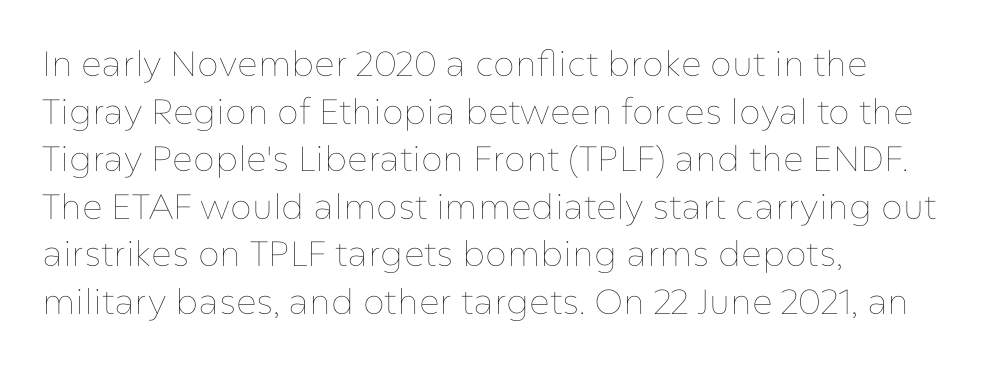
{"italic": "no", "bold": "no", "weight": "thin", "width": "normal", "stroke_contrast": "low", "x_height": "medium", "monospaced": "no", "underline": "no", "align": "left", "line_spacing": "normal", "line_spacing_ratio": 1.36, "letter_spacing": "normal", "letter_spacing_em": 0.0, "glyph_px": 35}
